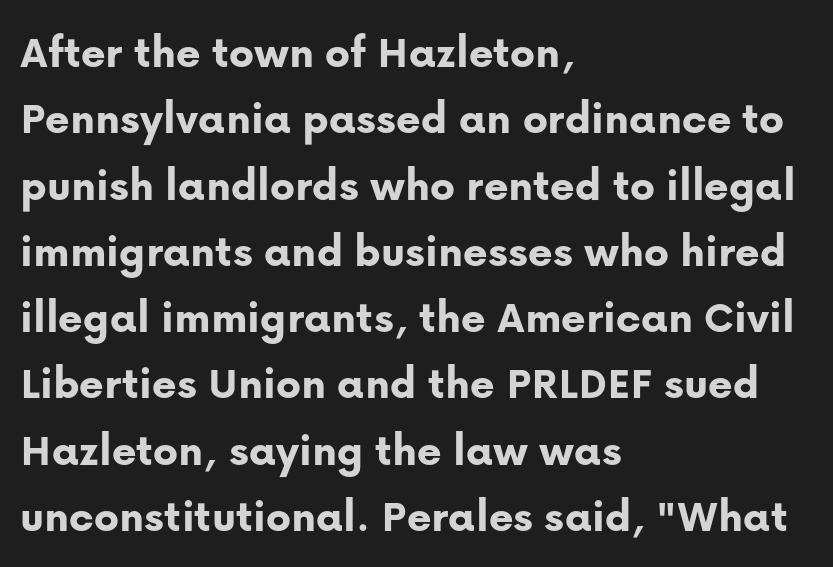
Typographically, this falls in the sans-serif category. A clean baseline with only descenders dipping below it. Reading down the column, the eye jumps a familiar distance to each next line. The text block is weighted toward the left margin, trailing off unevenly rightward.
